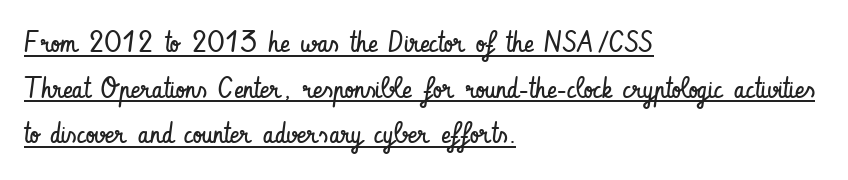
The image shows 29 px regular-weight, condensed sans-serif type, upright; set left-aligned, normal line spacing (1.57x), normal letter spacing, underlined; low stroke contrast and a small x-height.
